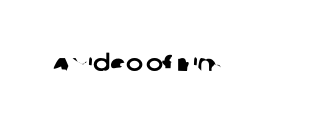
{"underline": "no", "align": "left", "letter_spacing": "normal", "letter_spacing_em": 0.0, "glyph_px": 23}
